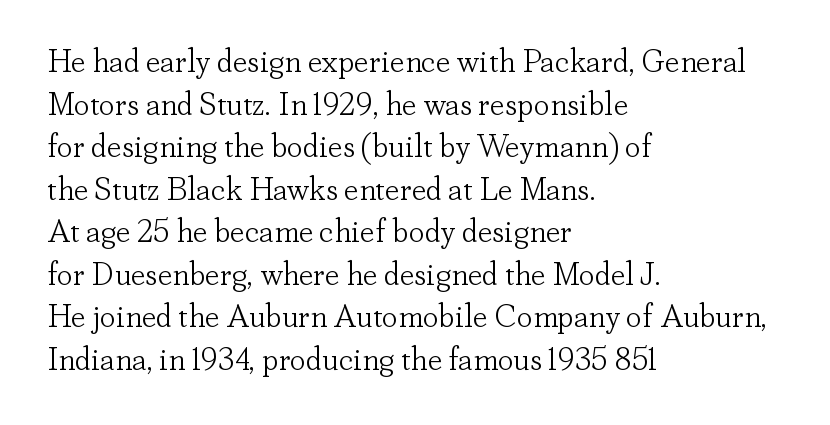
{"serif": "yes", "italic": "no", "bold": "no", "weight": "light", "width": "normal", "stroke_contrast": "low", "x_height": "small", "monospaced": "no", "underline": "no", "align": "left", "line_spacing": "normal", "line_spacing_ratio": 1.33, "letter_spacing": "normal", "letter_spacing_em": 0.0, "glyph_px": 32}
